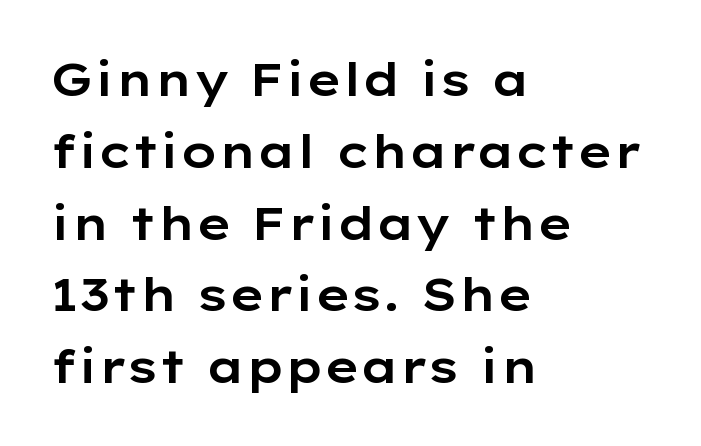
The image shows 46 px wide sans-serif type, upright; set left-aligned, normal line spacing (1.56x), normal letter spacing, not underlined; low stroke contrast and a medium x-height.
